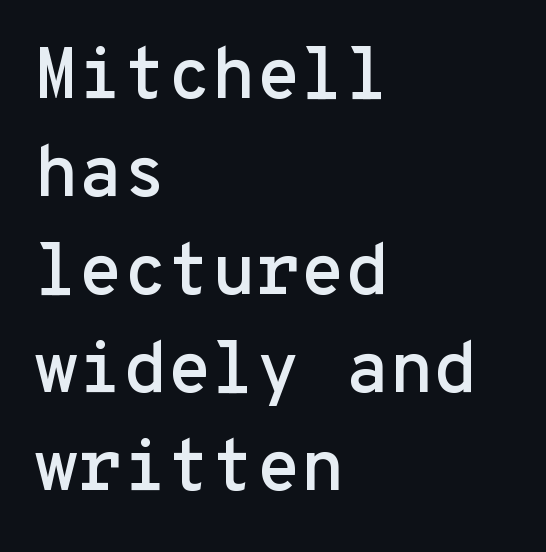
Q: Is the text italic (slanted)? A: No, it is upright.
Q: Is the typeface a serif or a sans-serif typeface? A: Sans-serif.
Q: Is the text underlined? A: No.
Q: How is the paragraph aligned? A: Left-aligned.
Q: Is the spacing between letters normal or unusually wide? A: Normal.
Q: Is the spacing between lines tight, normal or loose? A: Normal.
Q: Width (condensed, normal, or wide)? A: Normal.
Q: Stroke contrast? A: Low.
Q: x-height? A: Medium.
Q: Monospaced? A: Yes.
